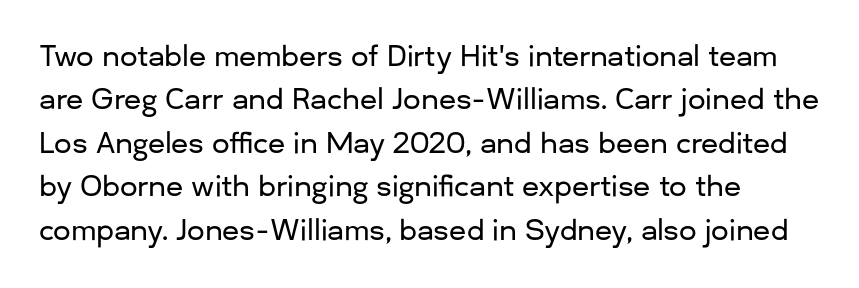
The image shows 28 px sans-serif type, upright; set left-aligned, normal line spacing (1.55x), normal letter spacing, not underlined; low stroke contrast and a medium x-height.
